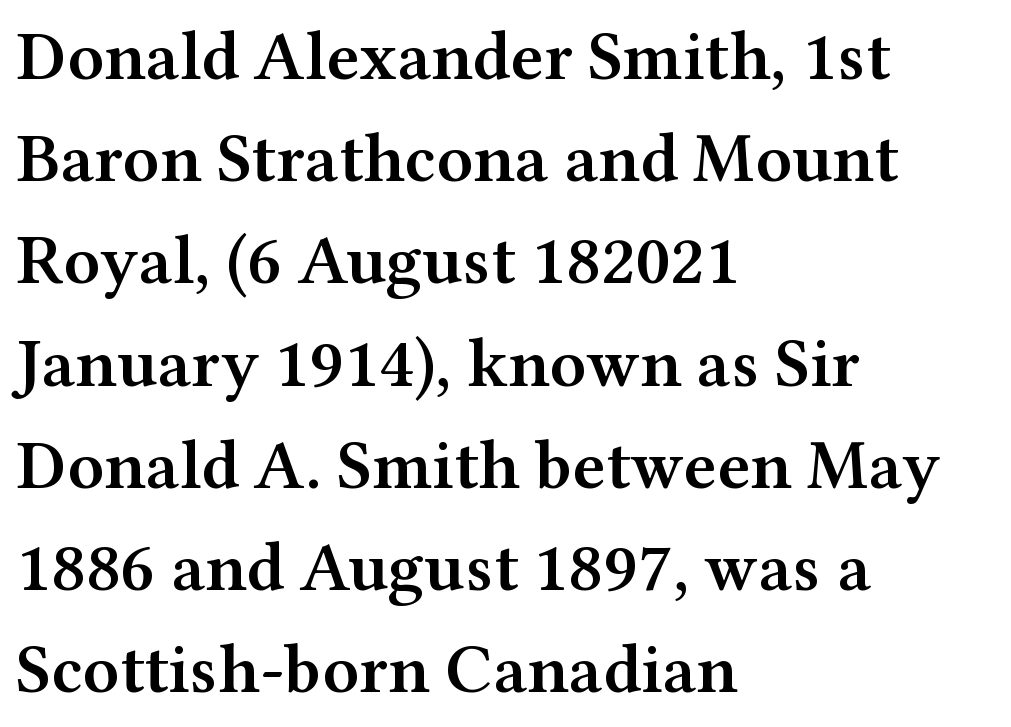
The image shows 70 px semibold, wide serif type, upright; set left-aligned, normal line spacing (1.46x), normal letter spacing, not underlined; medium stroke contrast and a medium x-height.
